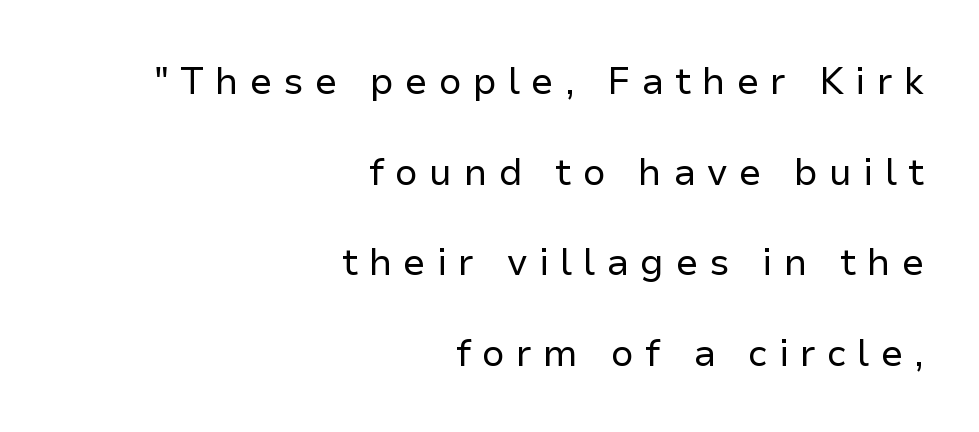
Q: Is the text bold? A: No.
Q: Is the text italic (slanted)? A: No, it is upright.
Q: Is the typeface a serif or a sans-serif typeface? A: Sans-serif.
Q: Is the text underlined? A: No.
Q: How is the paragraph aligned? A: Right-aligned.
Q: Is the spacing between letters normal or unusually wide? A: Unusually wide.
Q: Is the spacing between lines tight, normal or loose? A: Loose.
Q: Width (condensed, normal, or wide)? A: Normal.
Q: Stroke contrast? A: Low.
Q: x-height? A: Medium.
Q: Monospaced? A: No.
